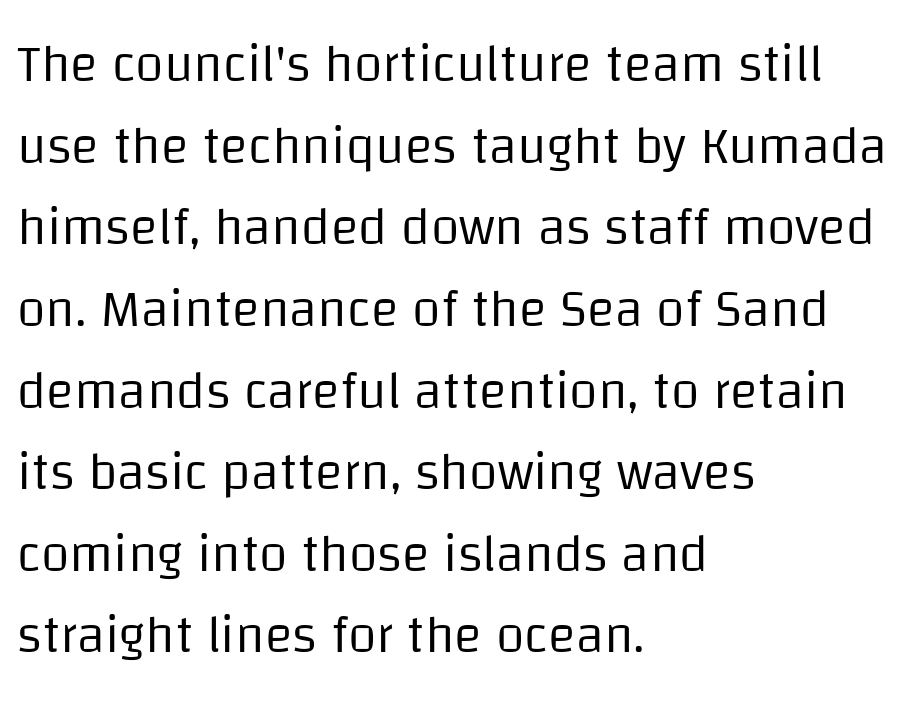
Q: Is the text bold? A: No.
Q: Is the text italic (slanted)? A: No, it is upright.
Q: Is the typeface a serif or a sans-serif typeface? A: Sans-serif.
Q: Is the text underlined? A: No.
Q: How is the paragraph aligned? A: Left-aligned.
Q: Is the spacing between letters normal or unusually wide? A: Normal.
Q: Is the spacing between lines tight, normal or loose? A: Normal.
Q: Width (condensed, normal, or wide)? A: Normal.
Q: Stroke contrast? A: Low.
Q: x-height? A: Large.
Q: Monospaced? A: No.
